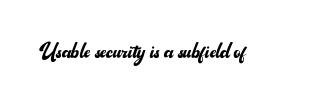
Has an underline been added? It has not. The type is set solid horizontally, with unmodified tracking. The characters are drawn with everyday or finer stroke widths.
